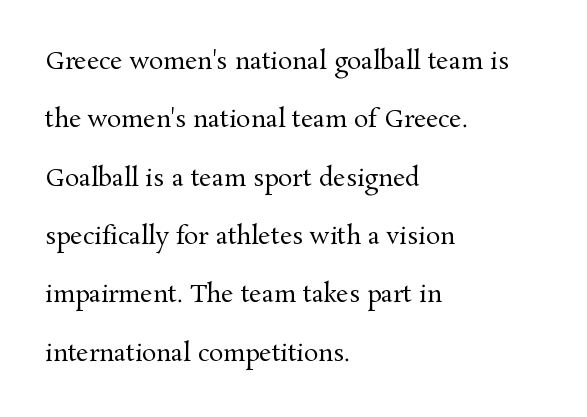
The image shows 24 px text type, upright; set left-aligned, loose line spacing (2.43x), normal letter spacing, not underlined.
